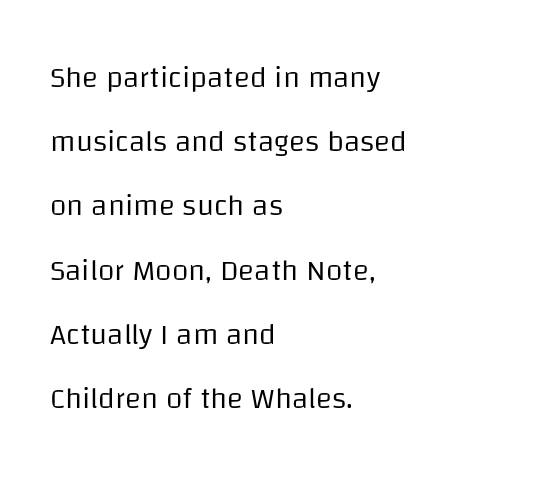
{"serif": "no", "italic": "no", "bold": "no", "weight": "regular", "width": "normal", "stroke_contrast": "low", "x_height": "large", "monospaced": "no", "underline": "no", "align": "left", "line_spacing": "loose", "line_spacing_ratio": 2.14, "letter_spacing": "normal", "letter_spacing_em": 0.0, "glyph_px": 30}
